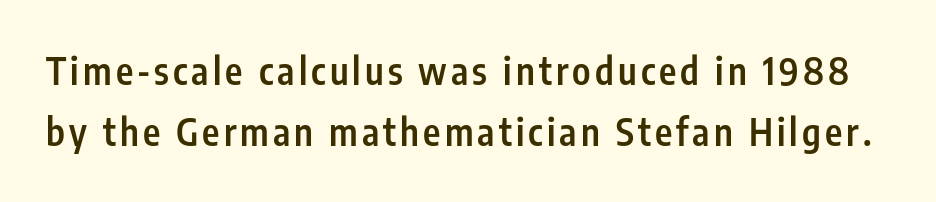
The letters advance in unequal steps, a hallmark of proportional type. Type style note: lacks serifs. Rendered with straight, roman letterforms. Beneath every word, the page is bare.
